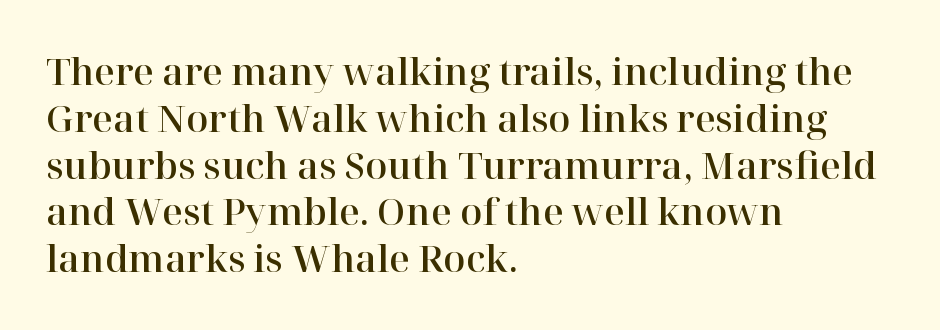
The image shows 36 px serif type, upright; set left-aligned, normal line spacing (1.3x), normal letter spacing, not underlined; high stroke contrast and a medium x-height.
